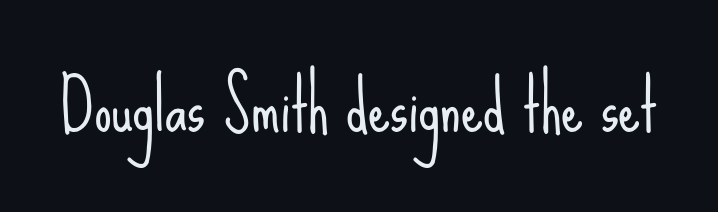
{"serif": "no", "italic": "no", "bold": "no", "weight": "light", "width": "condensed", "stroke_contrast": "low", "x_height": "small", "monospaced": "no", "underline": "no", "letter_spacing": "normal", "letter_spacing_em": 0.0, "glyph_px": 70}
